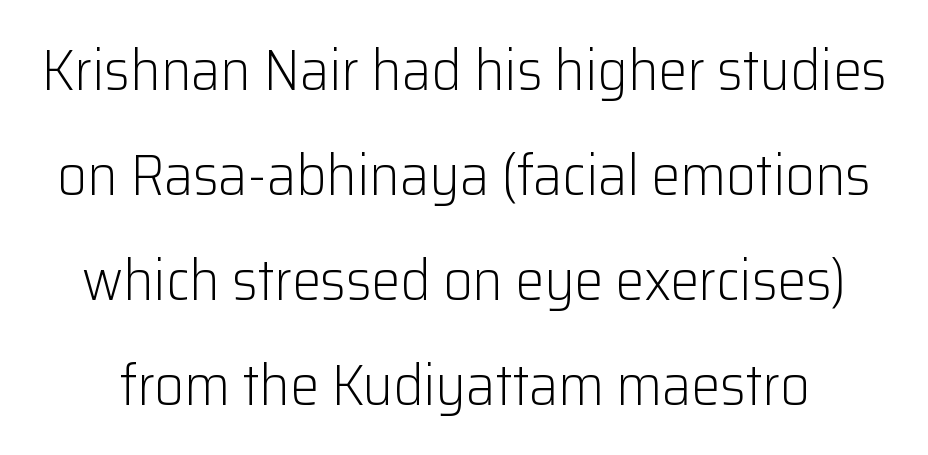
The image shows 58 px light sans-serif type, upright; set line spacing 1.81x, normal letter spacing, not underlined; low stroke contrast and a medium x-height.
